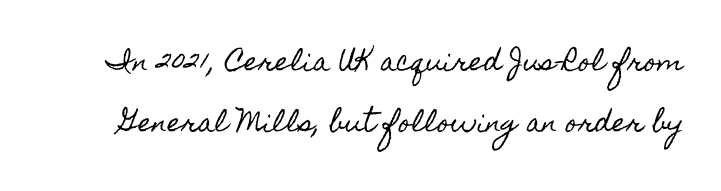
Q: Is the text italic (slanted)? A: Yes.
Q: Is the text underlined? A: No.
Q: Is the spacing between letters normal or unusually wide? A: Normal.
Q: Is the spacing between lines tight, normal or loose? A: Loose.
